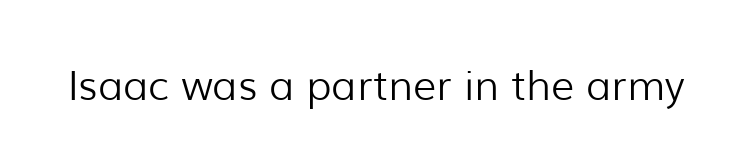
{"serif": "no", "italic": "no", "bold": "no", "weight": "light", "width": "normal", "stroke_contrast": "low", "x_height": "medium", "monospaced": "no", "underline": "no", "letter_spacing": "normal", "letter_spacing_em": 0.0, "glyph_px": 41}
